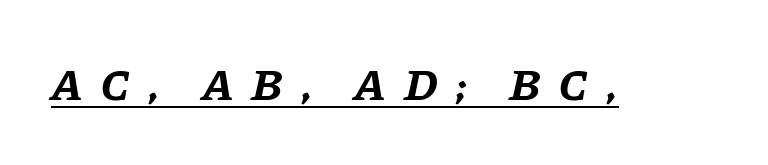
Q: Is the text bold? A: Yes.
Q: Is the text italic (slanted)? A: Yes, it leans right by about 11 degrees.
Q: Is the text underlined? A: Yes.
Q: Is the spacing between letters normal or unusually wide? A: Unusually wide.
Q: Width (condensed, normal, or wide)? A: Normal.
Q: Stroke contrast? A: Low.
Q: x-height? A: Medium.
Q: Monospaced? A: No.
